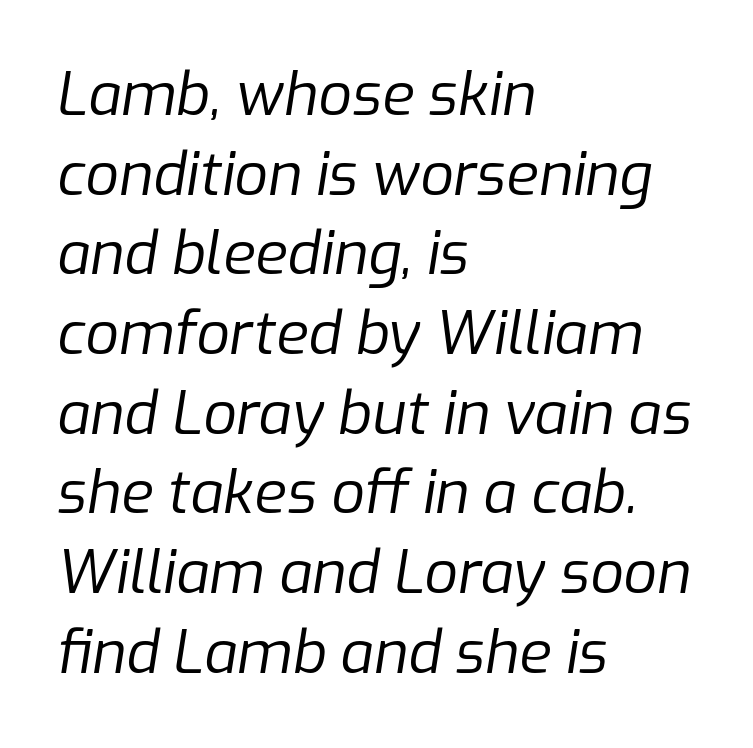
{"italic": "yes", "lean": "right", "slant_degrees": 9, "bold": "no", "weight": "regular", "width": "normal", "stroke_contrast": "low", "x_height": "medium", "monospaced": "no", "underline": "no", "align": "left", "line_spacing": "normal", "line_spacing_ratio": 1.35, "letter_spacing": "normal", "letter_spacing_em": 0.0, "glyph_px": 59}
